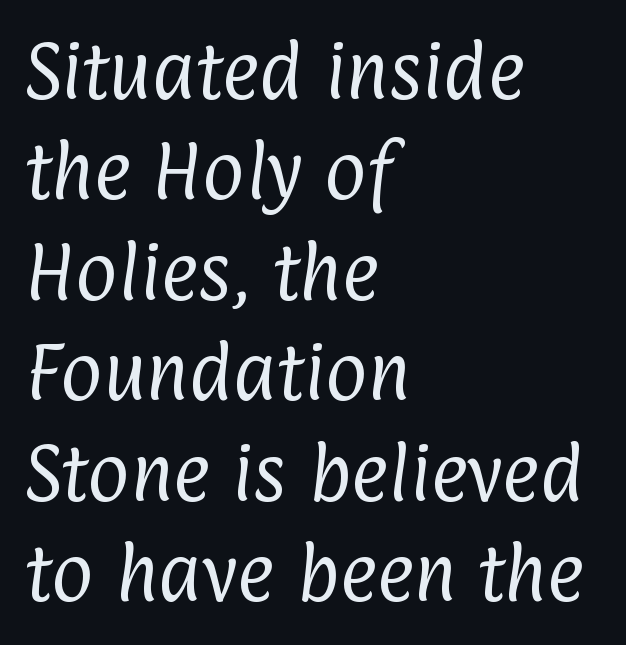
{"serif": "no", "bold": "no", "weight": "regular", "width": "condensed", "stroke_contrast": "low", "x_height": "medium", "monospaced": "no", "underline": "no", "align": "left", "line_spacing": "normal", "line_spacing_ratio": 1.57, "letter_spacing": "normal", "letter_spacing_em": 0.0, "glyph_px": 64}
